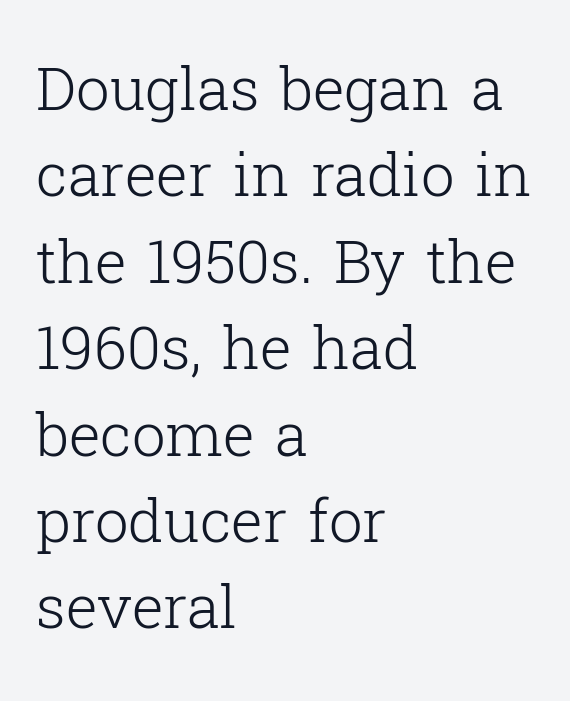
Q: Is the text bold? A: No.
Q: Is the text italic (slanted)? A: No, it is upright.
Q: Is the typeface a serif or a sans-serif typeface? A: Serif.
Q: Is the text underlined? A: No.
Q: How is the paragraph aligned? A: Left-aligned.
Q: Is the spacing between letters normal or unusually wide? A: Normal.
Q: Is the spacing between lines tight, normal or loose? A: Normal.
Q: Width (condensed, normal, or wide)? A: Normal.
Q: Stroke contrast? A: Low.
Q: x-height? A: Medium.
Q: Monospaced? A: No.
